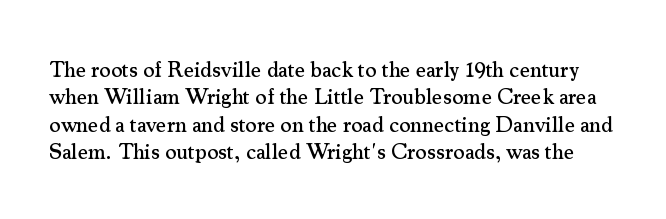
The image shows 22 px text type, upright; set normal line spacing (1.25x), normal letter spacing, not underlined.
